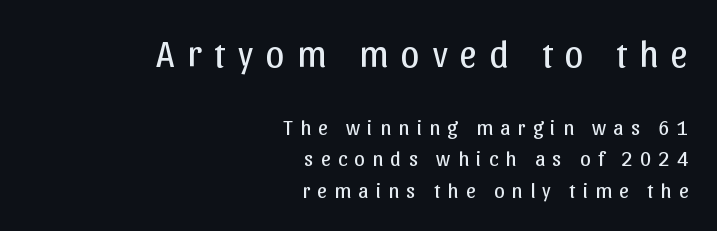
{"serif": "no", "italic": "no", "bold": "no", "weight": "regular", "width": "normal", "stroke_contrast": "low", "x_height": "medium", "monospaced": "no", "underline": "no", "align": "right", "line_spacing": "normal", "line_spacing_ratio": 1.48, "letter_spacing": "wide", "letter_spacing_em": 0.35, "larger_block": "first", "size_ratio": 1.76, "glyph_px": 37}
